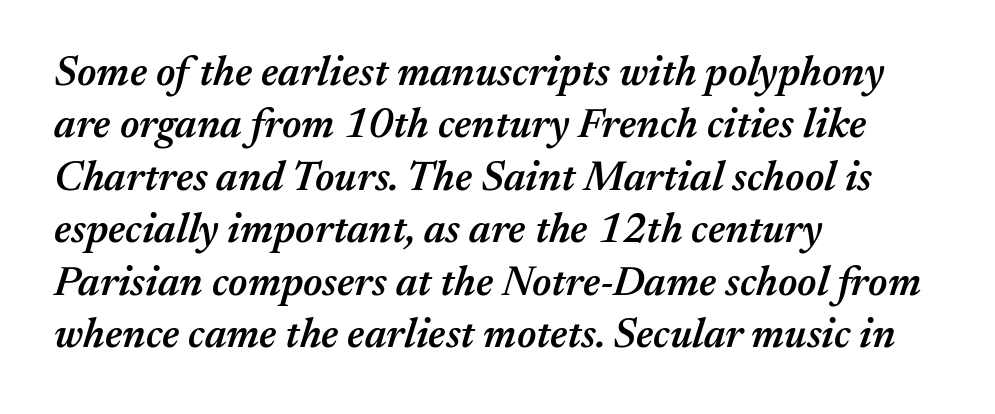
Q: Is the text bold? A: Semi-bold.
Q: Is the text italic (slanted)? A: Yes, it leans right by about 17 degrees.
Q: Is the text underlined? A: No.
Q: How is the paragraph aligned? A: Left-aligned.
Q: Is the spacing between letters normal or unusually wide? A: Normal.
Q: Is the spacing between lines tight, normal or loose? A: Normal.
Q: Width (condensed, normal, or wide)? A: Normal.
Q: Stroke contrast? A: Medium.
Q: x-height? A: Medium.
Q: Monospaced? A: No.
